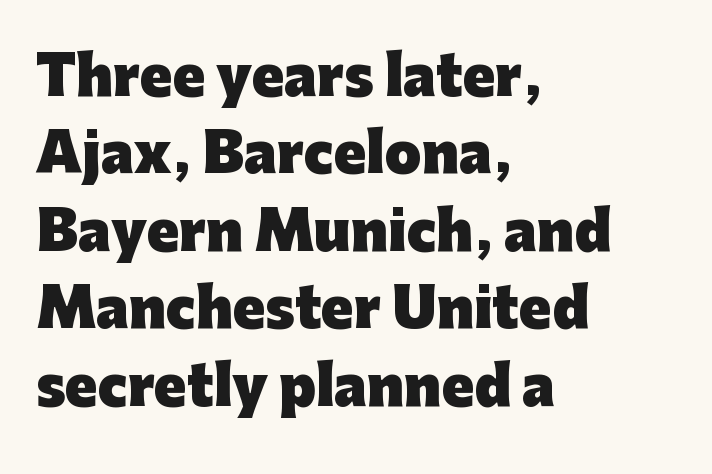
Q: Is the text bold? A: Yes.
Q: Is the text italic (slanted)? A: No, it is upright.
Q: Is the typeface a serif or a sans-serif typeface? A: Sans-serif.
Q: Is the text underlined? A: No.
Q: How is the paragraph aligned? A: Left-aligned.
Q: Is the spacing between letters normal or unusually wide? A: Normal.
Q: Is the spacing between lines tight, normal or loose? A: Normal.
Q: Width (condensed, normal, or wide)? A: Normal.
Q: Stroke contrast? A: Low.
Q: x-height? A: Medium.
Q: Monospaced? A: No.
